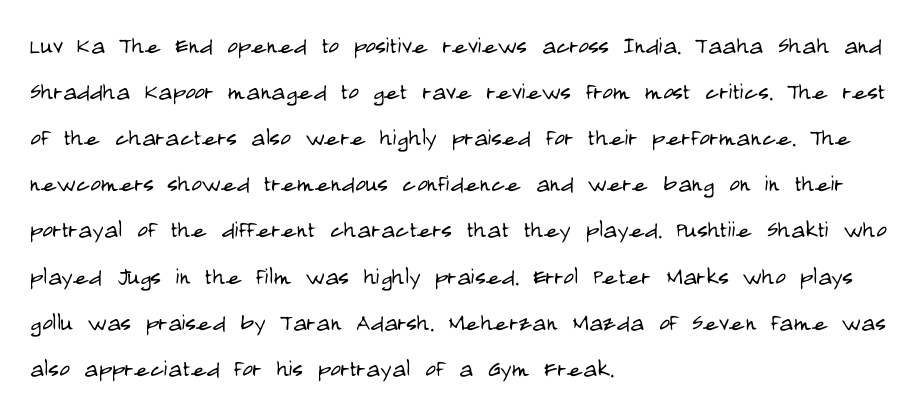
The image shows 29 px light, condensed sans-serif type, upright; set left-aligned, normal line spacing (1.59x), normal letter spacing, not underlined; low stroke contrast and a large x-height.
